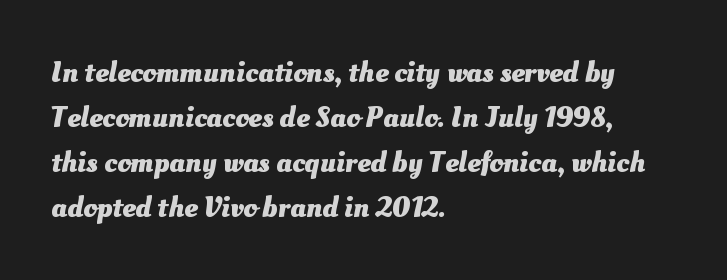
{"bold": "yes", "weight": "heavy", "width": "normal", "stroke_contrast": "medium", "x_height": "small", "monospaced": "no", "underline": "no", "align": "left", "line_spacing": "normal", "line_spacing_ratio": 1.5, "letter_spacing": "normal", "letter_spacing_em": 0.0, "glyph_px": 30}
